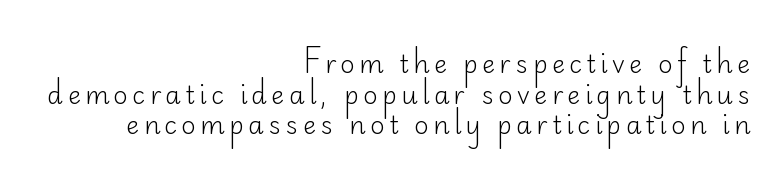
The image shows 25 px text type, upright; set right-aligned, line spacing 1.23x, not underlined.
